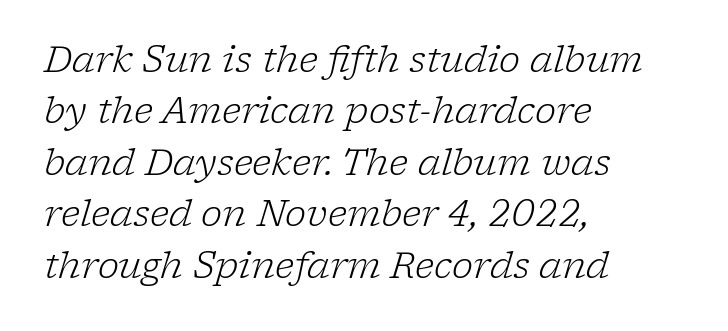
{"serif": "yes", "italic": "yes", "lean": "right", "slant_degrees": 17, "bold": "no", "weight": "light", "width": "normal", "stroke_contrast": "low", "x_height": "medium", "monospaced": "no", "underline": "no", "align": "left", "line_spacing": "normal", "line_spacing_ratio": 1.43, "letter_spacing": "normal", "letter_spacing_em": 0.0, "glyph_px": 36}
